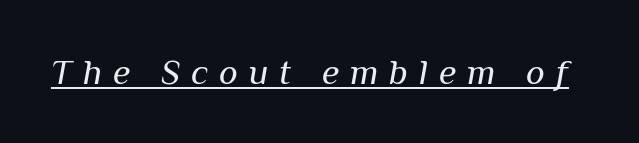
The image shows 36 px regular-weight type, italic (leaning right); set unusually wide letter spacing (+0.3 em), underlined; medium stroke contrast and a medium x-height.
